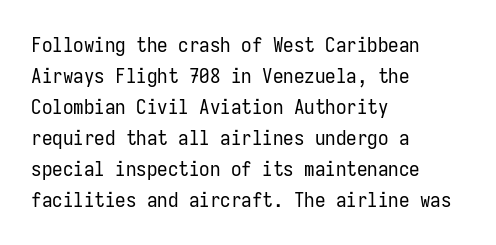
No chunkiness to these letters — they're not bold. The area under the type is left untouched. This rendering uses left alignment, leaving the right contour irregular. The font's upright variant was chosen for this text. Compared with typical body copy, the letter spacing here is the same.
